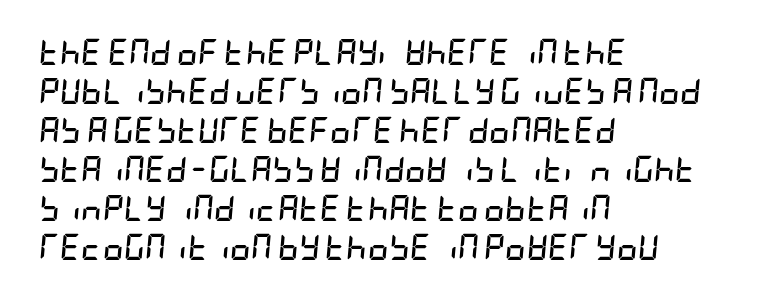
The letters are bold, with thick, heavy strokes. A typesetter would call this leading conventional body-copy spacing. The line texture is even and compact thanks to regular tracking. Looking at the ascenders, they clearly lean. Has an underline been added? It has not. Teacher's note: observe the even left margin — that is flush-left alignment.
